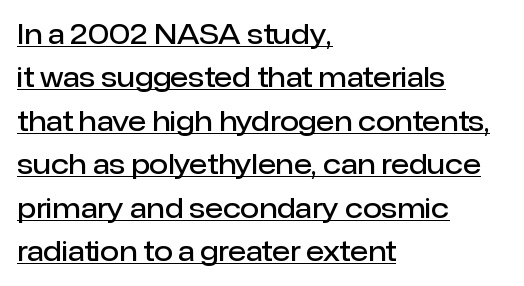
The axis of the letterforms is exactly vertical. The text block is weighted toward the left margin, trailing off unevenly rightward. Inter-character spacing is left at the font's built-in metrics. What's the leading like? Ordinary, nothing unusual.
